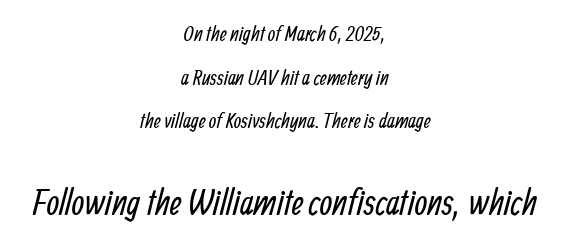
{"serif": "no", "bold": "no", "weight": "regular", "width": "condensed", "stroke_contrast": "low", "x_height": "medium", "monospaced": "no", "underline": "no", "align": "center", "line_spacing": "loose", "line_spacing_ratio": 2.08, "letter_spacing": "normal", "letter_spacing_em": 0.0, "larger_block": "second", "size_ratio": 1.71, "glyph_px": 36}
